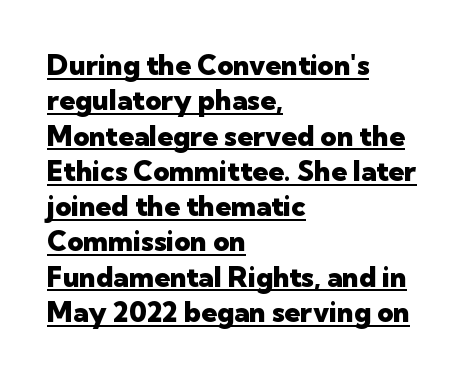
The paragraph has a hard left edge and a soft right edge. Each word holds together tightly as a unit, with standard inter-letter gaps. A typesetter would call this leading conventional body-copy spacing. The face used here is proportionally spaced, like ordinary book or web type. Students, observe the line beneath the letters — that is underlining. The sample has been set heavy, in full bold.
